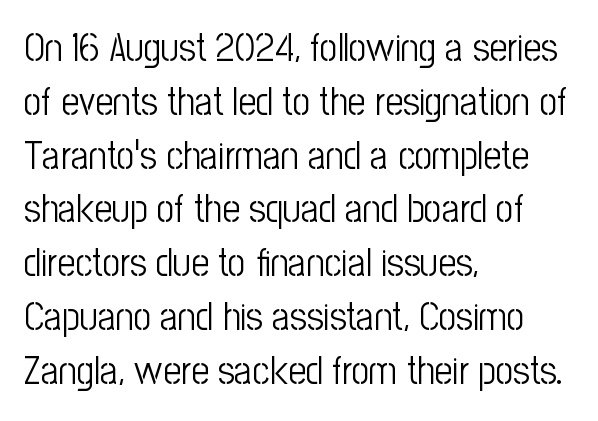
{"serif": "no", "italic": "no", "bold": "no", "weight": "light", "width": "condensed", "stroke_contrast": "low", "x_height": "medium", "monospaced": "no", "underline": "no", "align": "left", "line_spacing": "normal", "line_spacing_ratio": 1.38, "letter_spacing": "normal", "letter_spacing_em": 0.0, "glyph_px": 39}
